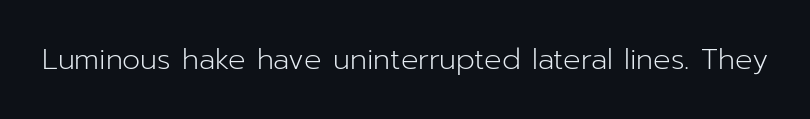
Type without underlining. Are there feet on the stems? There aren't — it's a sans. Spacing verdict: proportional, widths tailored to each character. The letterforms sit shoulder to shoulder at normal distance. The specimen reads as upright at a glance. The strokes carry an ordinary text weight at most.
